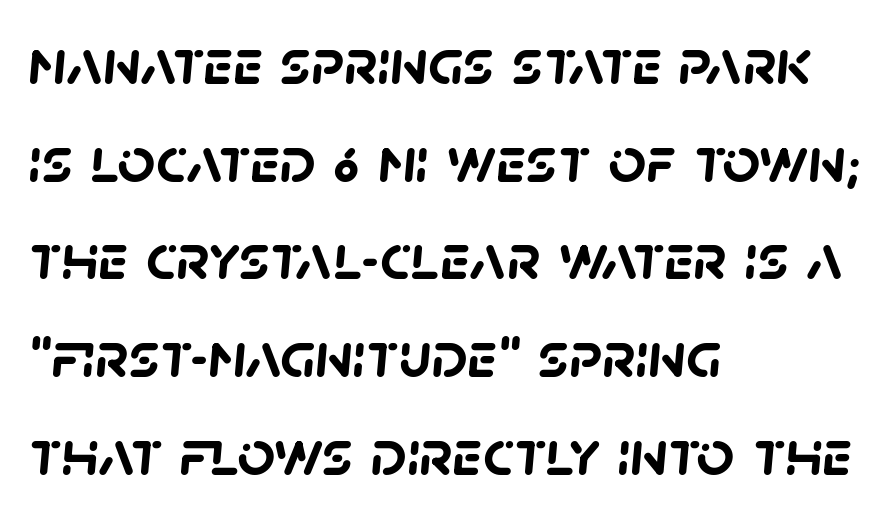
The image shows 66 px semibold sans-serif type; set left-aligned, normal line spacing (1.48x), normal letter spacing, not underlined; low stroke contrast and a large x-height.
